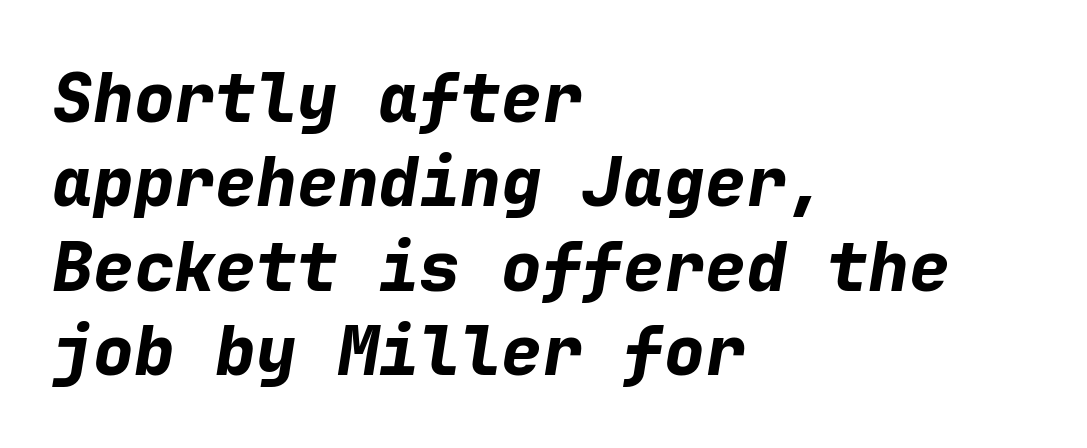
{"italic": "yes", "lean": "right", "slant_degrees": 9, "bold": "yes", "weight": "bold", "width": "normal", "stroke_contrast": "low", "x_height": "medium", "monospaced": "yes", "underline": "no", "align": "left", "line_spacing_ratio": 1.24, "letter_spacing": "normal", "letter_spacing_em": 0.0, "glyph_px": 68}
